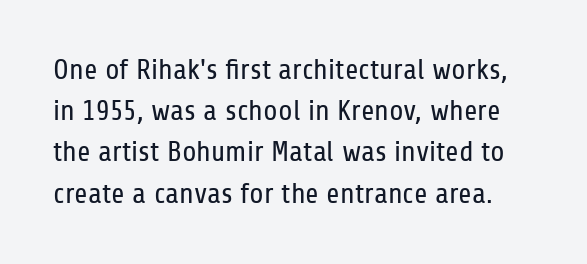
{"serif": "no", "italic": "no", "bold": "no", "weight": "regular", "width": "condensed", "stroke_contrast": "low", "x_height": "medium", "monospaced": "no", "underline": "no", "line_spacing": "normal", "line_spacing_ratio": 1.42, "letter_spacing": "normal", "letter_spacing_em": 0.0, "glyph_px": 29}
